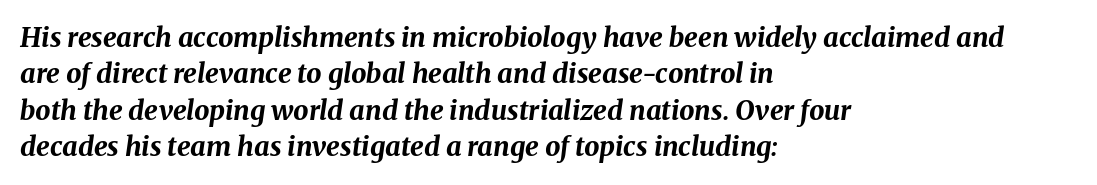
The image shows 27 px bold type, italic (leaning right); set left-aligned, normal line spacing (1.35x), normal letter spacing, not underlined.
